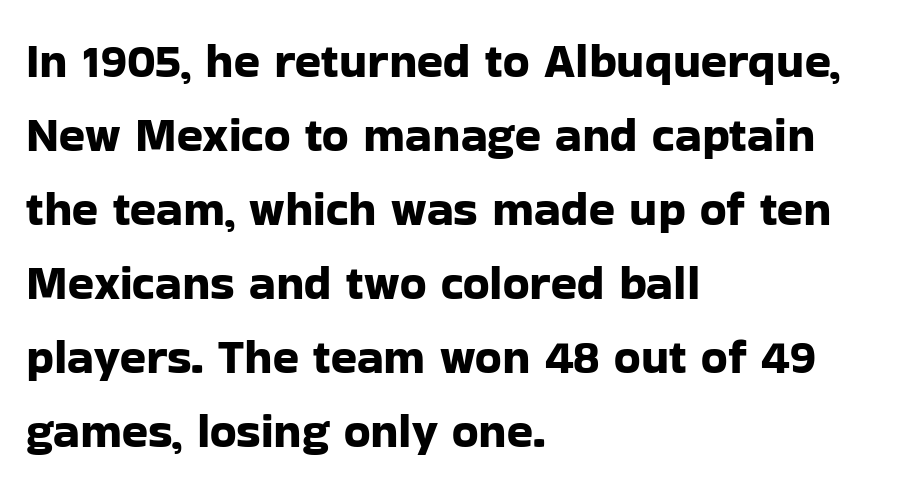
The image shows 48 px sans-serif type, upright; set left-aligned, normal line spacing (1.54x), normal letter spacing, not underlined; low stroke contrast and a medium x-height.
